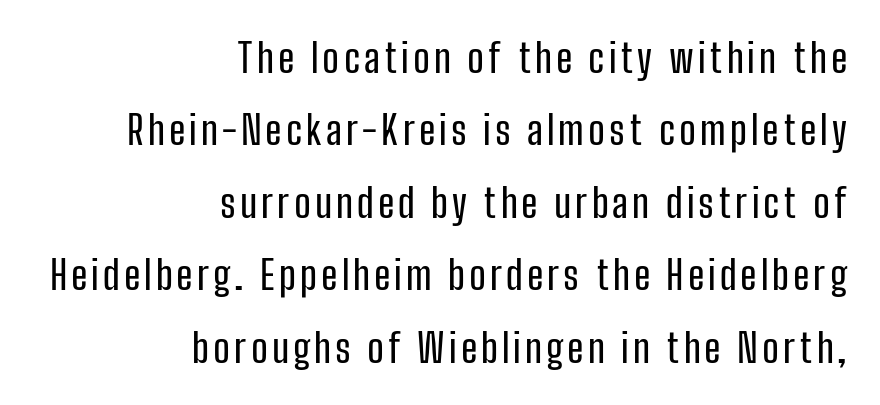
The image shows 40 px condensed sans-serif type, upright; set right-aligned, line spacing 1.81x, not underlined; low stroke contrast and a medium x-height.
